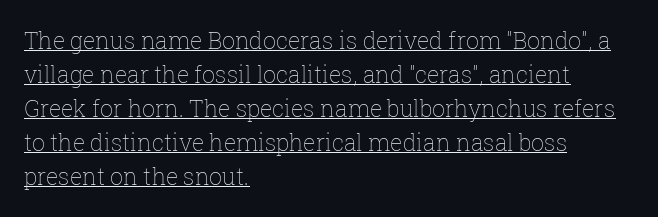
Q: Is the text bold? A: No.
Q: Is the text italic (slanted)? A: No, it is upright.
Q: Is the text underlined? A: Yes.
Q: How is the paragraph aligned? A: Left-aligned.
Q: Is the spacing between letters normal or unusually wide? A: Normal.
Q: Is the spacing between lines tight, normal or loose? A: Normal.
